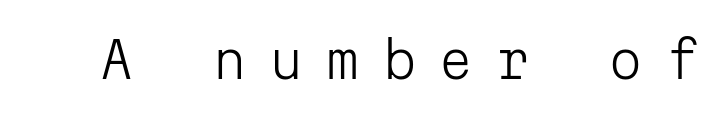
Q: Is the text bold? A: No.
Q: Is the text italic (slanted)? A: No, it is upright.
Q: Is the typeface a serif or a sans-serif typeface? A: Sans-serif.
Q: Is the text underlined? A: No.
Q: Is the spacing between letters normal or unusually wide? A: Unusually wide.
Q: Width (condensed, normal, or wide)? A: Normal.
Q: Stroke contrast? A: Low.
Q: x-height? A: Medium.
Q: Monospaced? A: Yes.
